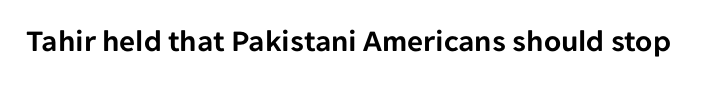
{"serif": "no", "italic": "no", "width": "normal", "stroke_contrast": "low", "x_height": "medium", "monospaced": "no", "underline": "no", "letter_spacing": "normal", "letter_spacing_em": 0.0, "glyph_px": 31}
